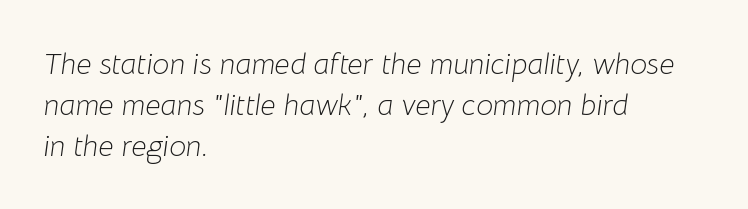
Q: Is the text bold? A: No.
Q: Is the text italic (slanted)? A: Yes, it leans right by about 8 degrees.
Q: Is the text underlined? A: No.
Q: How is the paragraph aligned? A: Left-aligned.
Q: Is the spacing between letters normal or unusually wide? A: Normal.
Q: Is the spacing between lines tight, normal or loose? A: Normal.
Q: Width (condensed, normal, or wide)? A: Normal.
Q: Stroke contrast? A: Low.
Q: x-height? A: Medium.
Q: Monospaced? A: No.
